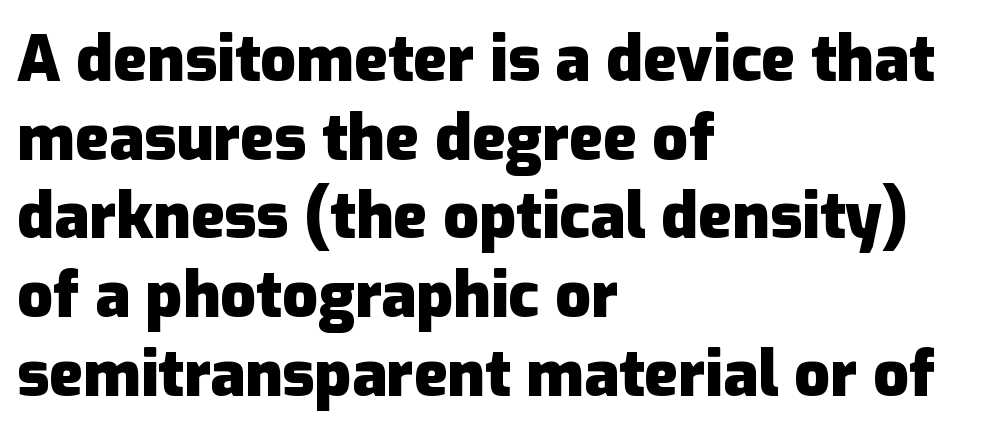
The image shows 63 px heavy sans-serif type, upright; set left-aligned, normal line spacing (1.25x), normal letter spacing, not underlined; low stroke contrast and a medium x-height.
